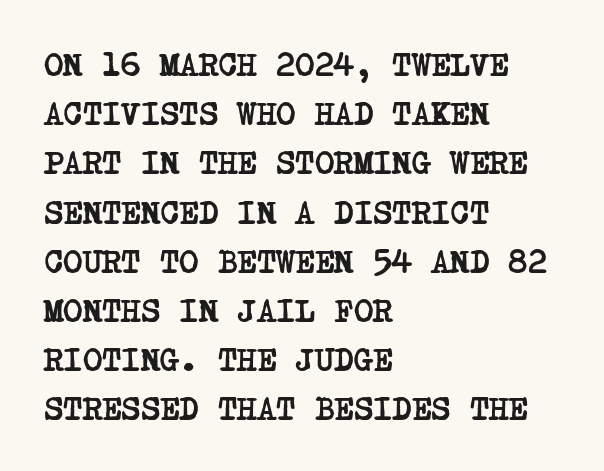
Q: Is the text bold? A: Yes.
Q: Is the typeface a serif or a sans-serif typeface? A: Serif.
Q: Is the text underlined? A: No.
Q: How is the paragraph aligned? A: Left-aligned.
Q: Is the spacing between letters normal or unusually wide? A: Normal.
Q: Is the spacing between lines tight, normal or loose? A: Normal.
Q: Width (condensed, normal, or wide)? A: Condensed.
Q: Stroke contrast? A: Low.
Q: x-height? A: Large.
